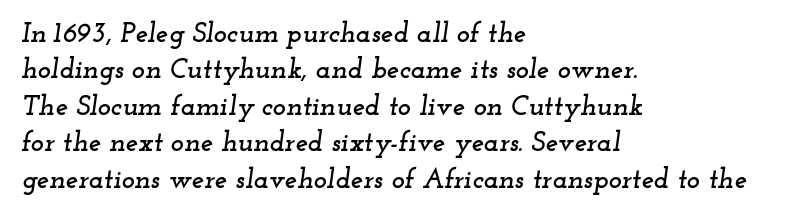
This sample has the flowing, uneven cadence of proportional lettering. When letters slant like this, we call the style italic. Honestly, the letter spacing is just normal — you wouldn't notice it. A typesetter would call this leading conventional body-copy spacing.
